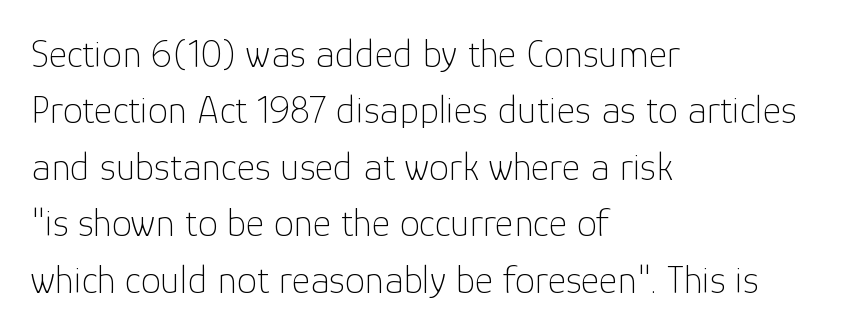
Q: Is the text bold? A: No.
Q: Is the text italic (slanted)? A: No, it is upright.
Q: Is the typeface a serif or a sans-serif typeface? A: Sans-serif.
Q: Is the text underlined? A: No.
Q: How is the paragraph aligned? A: Left-aligned.
Q: Is the spacing between letters normal or unusually wide? A: Normal.
Q: Is the spacing between lines tight, normal or loose? A: Normal.
Q: Width (condensed, normal, or wide)? A: Normal.
Q: Stroke contrast? A: Low.
Q: x-height? A: Medium.
Q: Monospaced? A: No.
